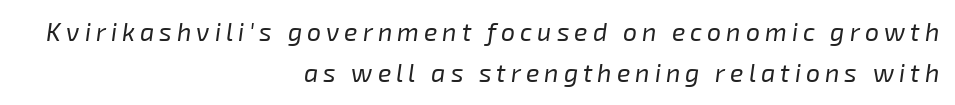
Q: Is the text bold? A: No.
Q: Is the text italic (slanted)? A: Yes, it leans right by about 8 degrees.
Q: Is the text underlined? A: No.
Q: How is the paragraph aligned? A: Right-aligned.
Q: Is the spacing between letters normal or unusually wide? A: Unusually wide.
Q: Is the spacing between lines tight, normal or loose? A: Normal.
